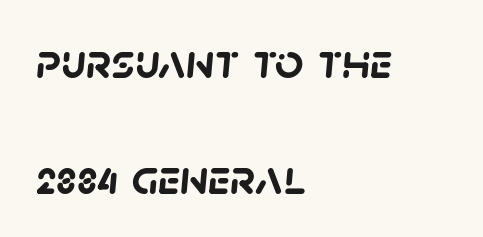
Look at the stroke-to-counter ratio: heavy, a bold. Summary of vertical rhythm: relaxed, with wide interline spacing. The passage shown is typed in a proportional face where columns would drift. The face used here is a sans, in the tradition of grotesques and geometrics. This sample uses plain, unmodified letter spacing.
